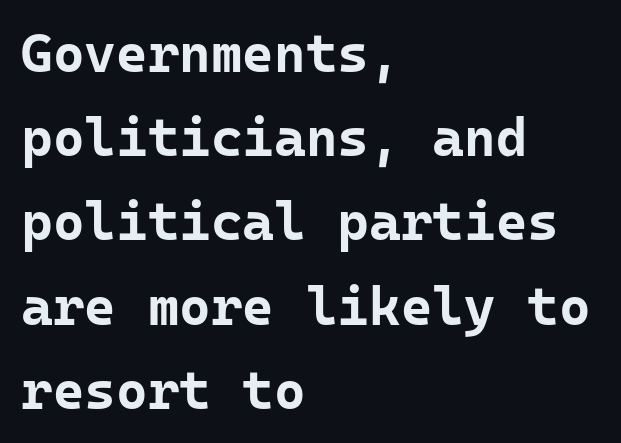
The image shows 54 px bold sans-serif type, upright; set left-aligned, normal line spacing (1.56x), normal letter spacing, not underlined; low stroke contrast and a medium x-height.
